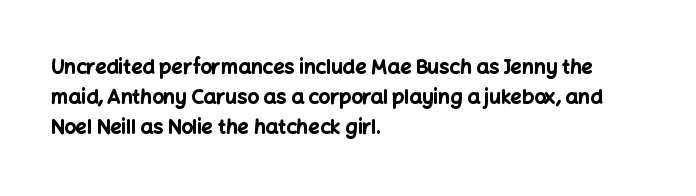
Q: Is the text bold? A: Yes.
Q: Is the text italic (slanted)? A: No, it is upright.
Q: Is the text underlined? A: No.
Q: How is the paragraph aligned? A: Left-aligned.
Q: Is the spacing between letters normal or unusually wide? A: Normal.
Q: Is the spacing between lines tight, normal or loose? A: Normal.
